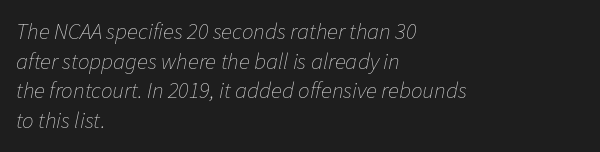
Q: Is the text bold? A: No.
Q: Is the text italic (slanted)? A: Yes, it leans right by about 11 degrees.
Q: Is the text underlined? A: No.
Q: How is the paragraph aligned? A: Left-aligned.
Q: Is the spacing between letters normal or unusually wide? A: Normal.
Q: Is the spacing between lines tight, normal or loose? A: Normal.
